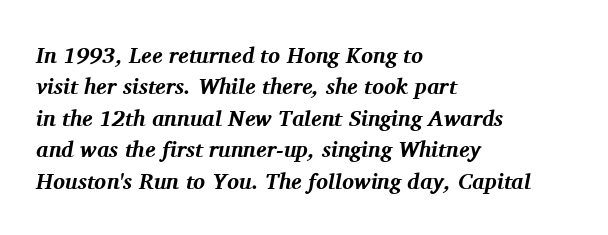
{"italic": "yes", "lean": "right", "slant_degrees": 11, "bold": "yes", "underline": "no", "align": "left", "line_spacing": "normal", "line_spacing_ratio": 1.43, "letter_spacing": "normal", "letter_spacing_em": 0.0, "glyph_px": 22}
